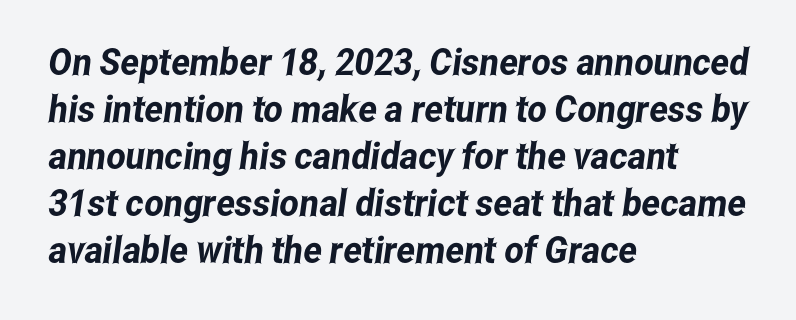
Decoration check: the copy has no underline. Here the designer chose a conventional face with non-uniform glyph widths. These lines are set flush left with a ragged right edge. You can tell from the bare stems that sans-serif type was used.
